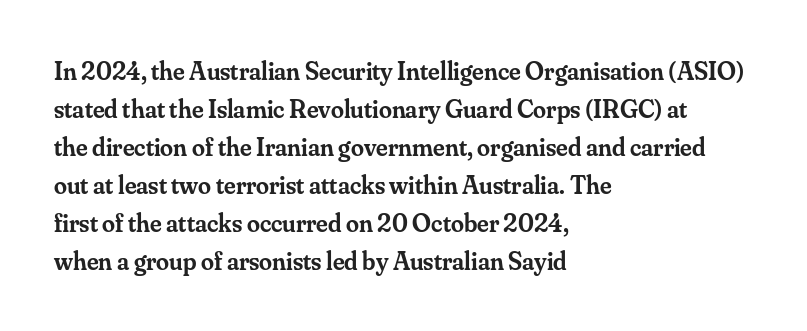
Q: Is the text bold? A: Semi-bold.
Q: Is the text italic (slanted)? A: No, it is upright.
Q: Is the text underlined? A: No.
Q: How is the paragraph aligned? A: Left-aligned.
Q: Is the spacing between letters normal or unusually wide? A: Normal.
Q: Is the spacing between lines tight, normal or loose? A: Normal.
